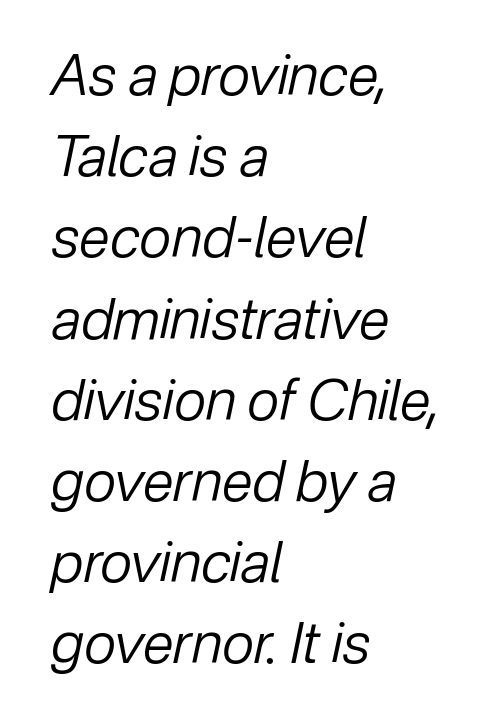
Q: Is the text bold? A: No.
Q: Is the text italic (slanted)? A: Yes, it leans right by about 12 degrees.
Q: Is the text underlined? A: No.
Q: How is the paragraph aligned? A: Left-aligned.
Q: Is the spacing between letters normal or unusually wide? A: Normal.
Q: Is the spacing between lines tight, normal or loose? A: Normal.
Q: Width (condensed, normal, or wide)? A: Normal.
Q: Stroke contrast? A: Low.
Q: x-height? A: Medium.
Q: Monospaced? A: No.
